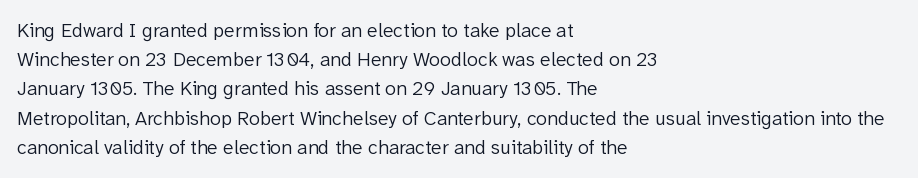
{"italic": "no", "bold": "no", "underline": "no", "align": "left", "line_spacing": "normal", "line_spacing_ratio": 1.46, "letter_spacing": "normal", "letter_spacing_em": 0.0, "glyph_px": 20}
